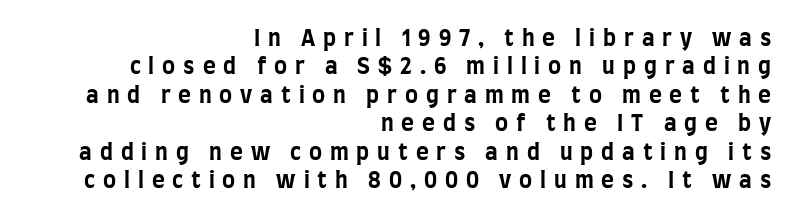
{"italic": "no", "bold": "yes", "underline": "no", "align": "right", "line_spacing": "normal", "line_spacing_ratio": 1.29, "letter_spacing": "wide", "letter_spacing_em": 0.36, "glyph_px": 22}
